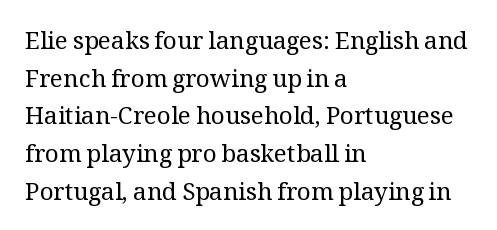
The image shows 24 px text type, upright; set left-aligned, normal line spacing (1.57x), normal letter spacing, not underlined.
